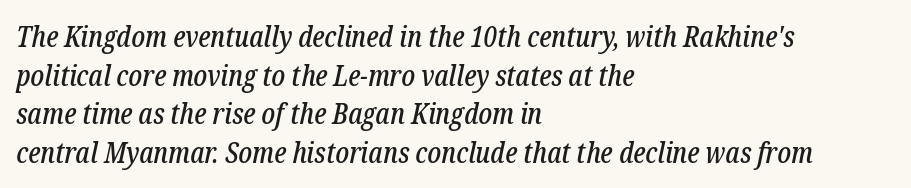
The image shows 29 px condensed serif type, italic (leaning right); set left-aligned, normal line spacing (1.33x), normal letter spacing, not underlined; low stroke contrast and a medium x-height.
